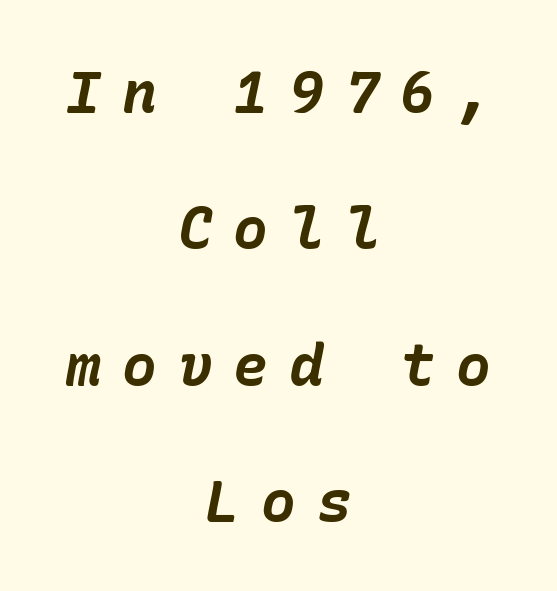
{"italic": "yes", "lean": "right", "slant_degrees": 10, "bold": "yes", "weight": "bold", "width": "normal", "stroke_contrast": "low", "x_height": "medium", "underline": "no", "align": "center", "line_spacing": "loose", "line_spacing_ratio": 2.35, "letter_spacing": "wide", "letter_spacing_em": 0.36, "glyph_px": 58}
